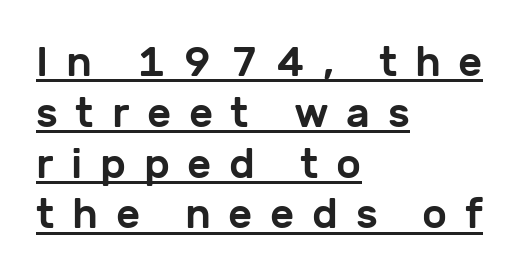
The image shows 42 px sans-serif type, upright; set left-aligned, line spacing 1.21x, unusually wide letter spacing (+0.42 em), underlined; low stroke contrast and a medium x-height.
